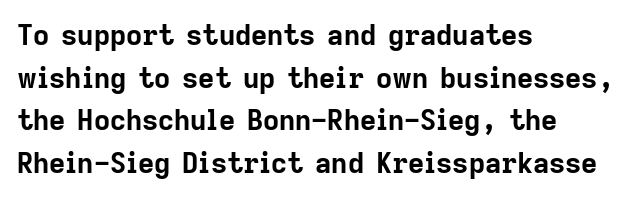
{"serif": "no", "italic": "no", "bold": "yes", "weight": "bold", "width": "normal", "stroke_contrast": "low", "x_height": "medium", "monospaced": "no", "underline": "no", "align": "left", "line_spacing": "normal", "line_spacing_ratio": 1.52, "letter_spacing": "normal", "letter_spacing_em": 0.0, "glyph_px": 28}
